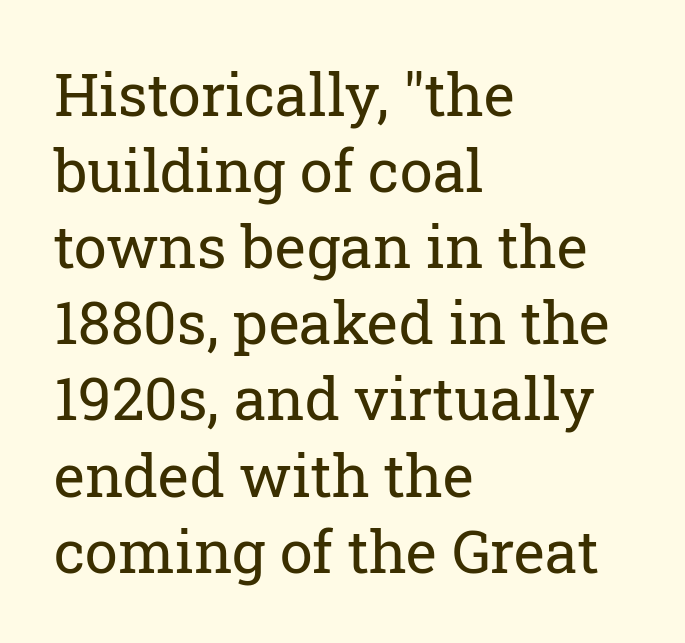
{"serif": "yes", "italic": "no", "bold": "no", "weight": "regular", "width": "normal", "stroke_contrast": "low", "x_height": "medium", "monospaced": "no", "underline": "no", "align": "left", "line_spacing": "normal", "line_spacing_ratio": 1.29, "letter_spacing": "normal", "letter_spacing_em": 0.0, "glyph_px": 59}
